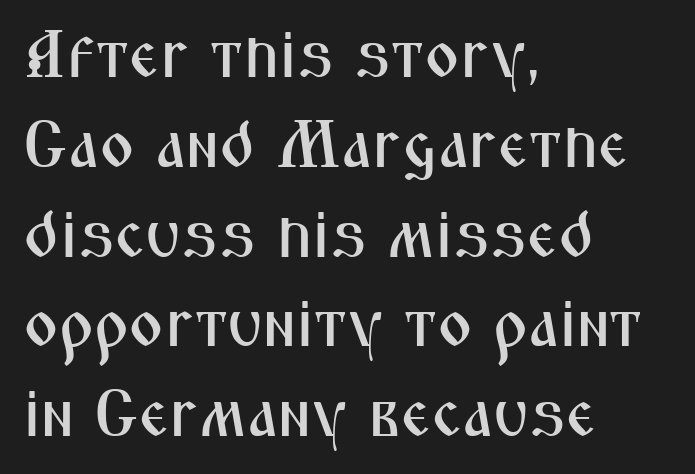
The image shows 67 px condensed sans-serif type, upright; set left-aligned, normal line spacing (1.34x), normal letter spacing, not underlined; medium stroke contrast and a medium x-height.
